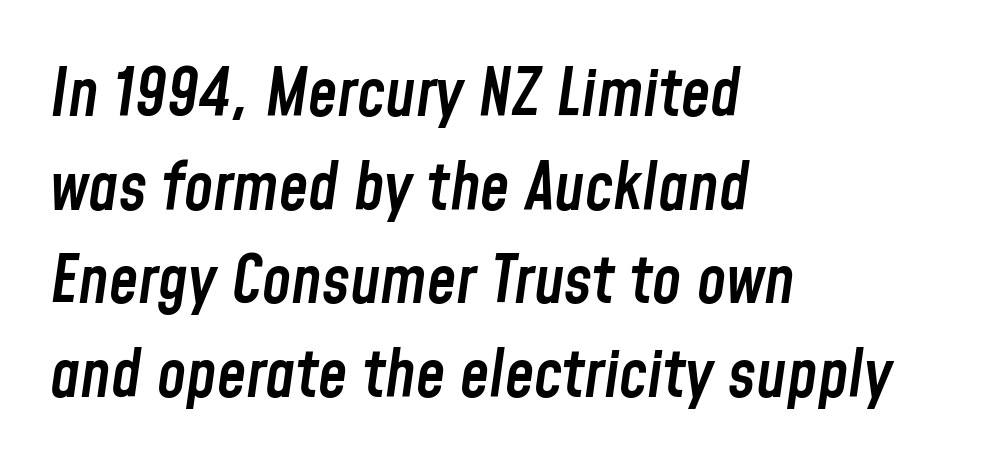
The image shows 66 px semibold, condensed type, italic (leaning right); set left-aligned, normal line spacing (1.42x), normal letter spacing, not underlined; low stroke contrast and a medium x-height.
